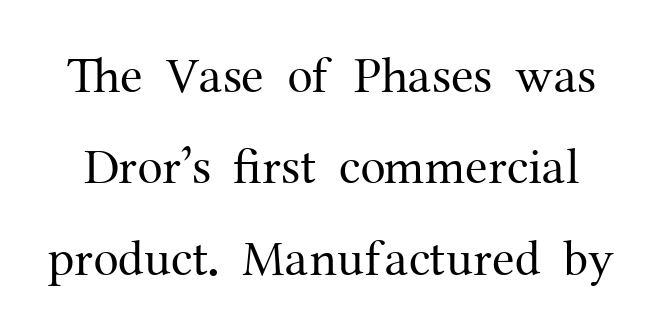
The image shows 51 px regular-weight serif type, upright; set line spacing 1.79x, normal letter spacing, not underlined; medium stroke contrast and a medium x-height.
